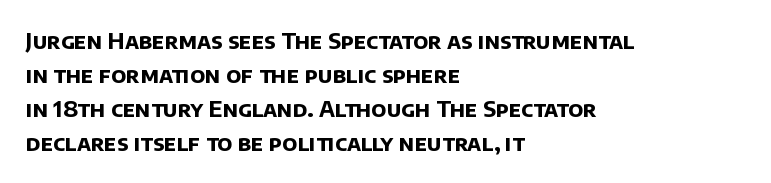
The image shows 22 px bold type; set left-aligned, normal line spacing (1.55x), normal letter spacing, not underlined.
